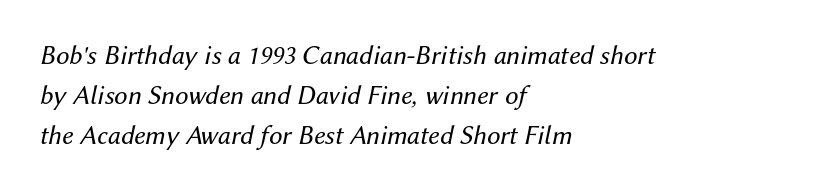
Q: Is the text bold? A: No.
Q: Is the text italic (slanted)? A: Yes, it leans right by about 12 degrees.
Q: Is the text underlined? A: No.
Q: How is the paragraph aligned? A: Left-aligned.
Q: Is the spacing between letters normal or unusually wide? A: Normal.
Q: Is the spacing between lines tight, normal or loose? A: Normal.
